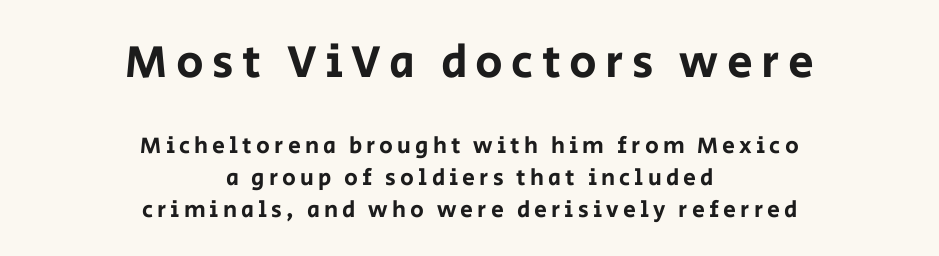
Q: Is the text italic (slanted)? A: No, it is upright.
Q: Is the typeface a serif or a sans-serif typeface? A: Sans-serif.
Q: Is the text underlined? A: No.
Q: How is the paragraph aligned? A: Centered.
Q: Is the spacing between lines tight, normal or loose? A: Normal.
Q: Which block of text is set in a larger size, the first (top) or the second (bottom)? A: The first (top) one.
Q: Width (condensed, normal, or wide)? A: Normal.
Q: Stroke contrast? A: Low.
Q: x-height? A: Large.
Q: Monospaced? A: No.
